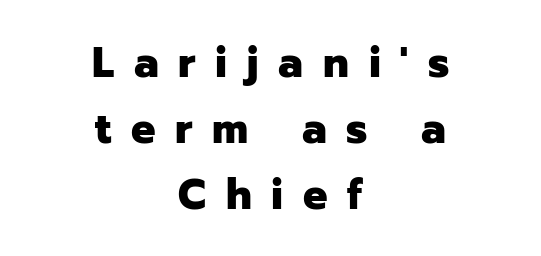
How heavy is the stroke? Heavy — this is a bold. Reading down the column, the eye jumps a familiar distance to each next line. Compared with a flush-left layout, this one balances lines on the center instead. Varying glyph widths throughout — classic text-font behaviour.
